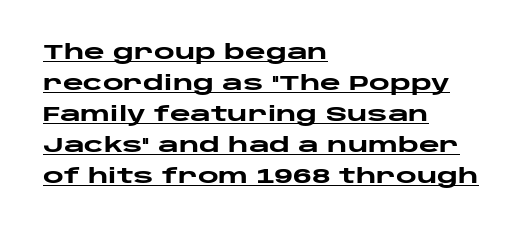
{"italic": "no", "bold": "yes", "underline": "yes", "align": "left", "line_spacing": "normal", "line_spacing_ratio": 1.55, "letter_spacing": "normal", "letter_spacing_em": 0.0, "glyph_px": 20}
